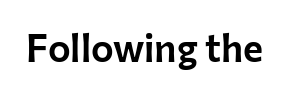
The image shows 38 px sans-serif type, upright; set normal letter spacing, not underlined; low stroke contrast and a medium x-height.
